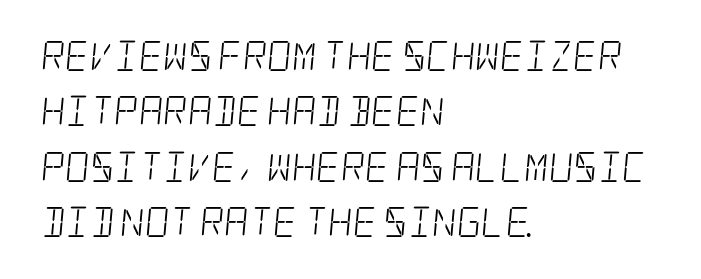
{"serif": "yes", "bold": "no", "weight": "light", "width": "condensed", "stroke_contrast": "low", "x_height": "large", "underline": "no", "align": "left", "line_spacing_ratio": 1.85, "letter_spacing": "normal", "letter_spacing_em": 0.0, "glyph_px": 30}
